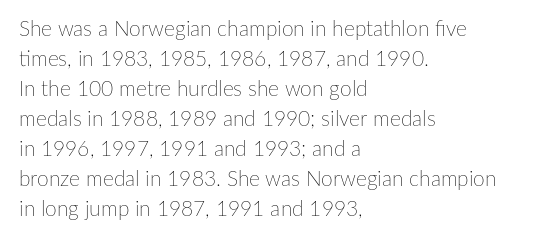
Q: Is the text bold? A: No.
Q: Is the text italic (slanted)? A: No, it is upright.
Q: Is the text underlined? A: No.
Q: How is the paragraph aligned? A: Left-aligned.
Q: Is the spacing between letters normal or unusually wide? A: Normal.
Q: Is the spacing between lines tight, normal or loose? A: Normal.
